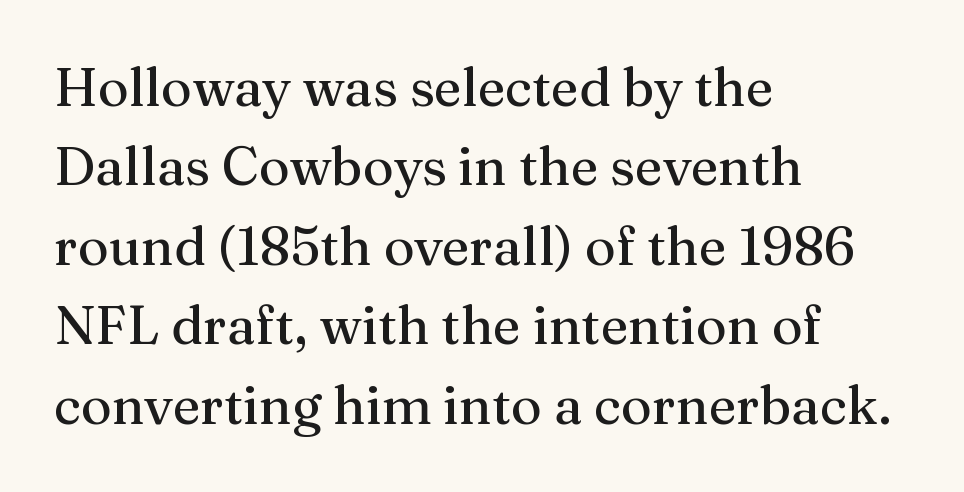
Q: Is the text italic (slanted)? A: No, it is upright.
Q: Is the typeface a serif or a sans-serif typeface? A: Serif.
Q: Is the text underlined? A: No.
Q: How is the paragraph aligned? A: Left-aligned.
Q: Is the spacing between letters normal or unusually wide? A: Normal.
Q: Is the spacing between lines tight, normal or loose? A: Normal.
Q: Width (condensed, normal, or wide)? A: Normal.
Q: Stroke contrast? A: Medium.
Q: x-height? A: Medium.
Q: Monospaced? A: No.
